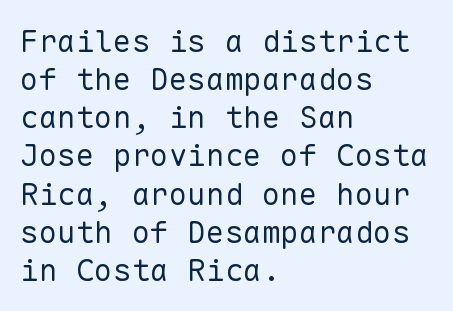
Q: Is the text bold? A: No.
Q: Is the text italic (slanted)? A: No, it is upright.
Q: Is the typeface a serif or a sans-serif typeface? A: Sans-serif.
Q: Is the text underlined? A: No.
Q: How is the paragraph aligned? A: Left-aligned.
Q: Is the spacing between letters normal or unusually wide? A: Normal.
Q: Width (condensed, normal, or wide)? A: Normal.
Q: Stroke contrast? A: Low.
Q: x-height? A: Medium.
Q: Monospaced? A: Yes.
